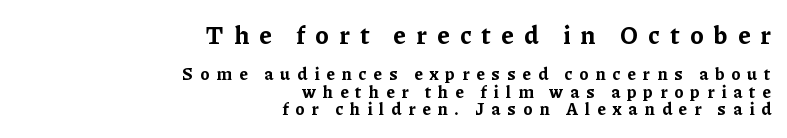
{"italic": "no", "bold": "yes", "underline": "no", "align": "right", "line_spacing": "tight", "line_spacing_ratio": 1.02, "letter_spacing": "wide", "letter_spacing_em": 0.4, "larger_block": "first", "size_ratio": 1.47, "glyph_px": 25}
